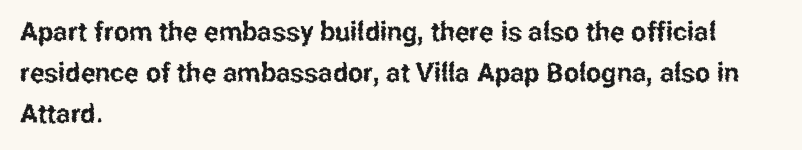
The image shows 27 px text type, upright; set left-aligned, normal line spacing (1.51x), normal letter spacing, not underlined.
